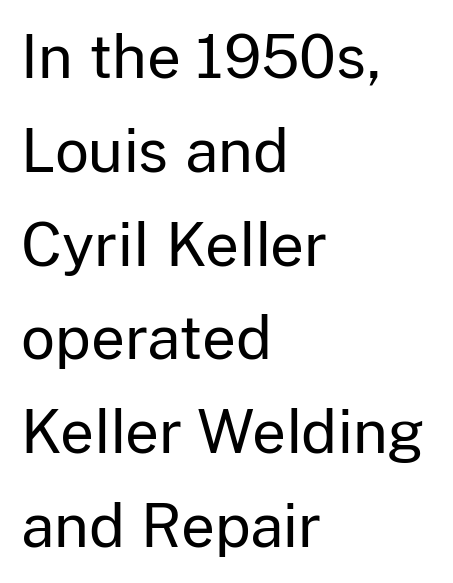
{"serif": "no", "italic": "no", "bold": "no", "weight": "regular", "width": "normal", "stroke_contrast": "low", "x_height": "medium", "monospaced": "no", "underline": "no", "align": "left", "line_spacing": "normal", "line_spacing_ratio": 1.59, "letter_spacing": "normal", "letter_spacing_em": 0.0, "glyph_px": 59}
